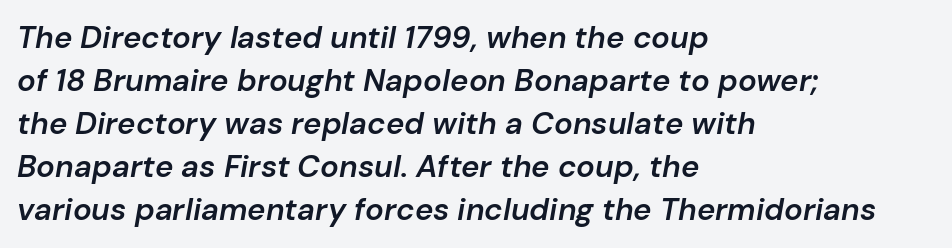
The image shows 31 px semibold type, italic (leaning right); set left-aligned, normal line spacing (1.39x), normal letter spacing, not underlined; low stroke contrast and a medium x-height.
